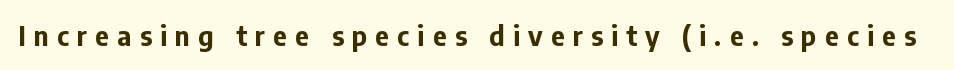
These lines have a slow, spaced-out rhythm from letter to letter. The font's upright variant was chosen for this text. Is the type bold? Yes — the strokes are clearly thick and heavy. Underline: absent.
